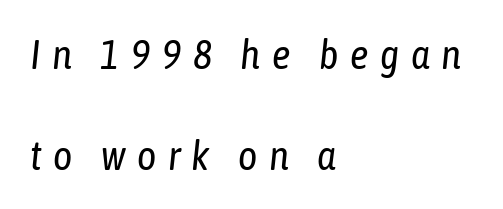
{"italic": "yes", "lean": "right", "slant_degrees": 6, "bold": "no", "weight": "regular", "width": "condensed", "stroke_contrast": "low", "x_height": "medium", "monospaced": "no", "underline": "no", "align": "left", "line_spacing": "loose", "line_spacing_ratio": 2.46, "letter_spacing": "wide", "letter_spacing_em": 0.28, "glyph_px": 41}
